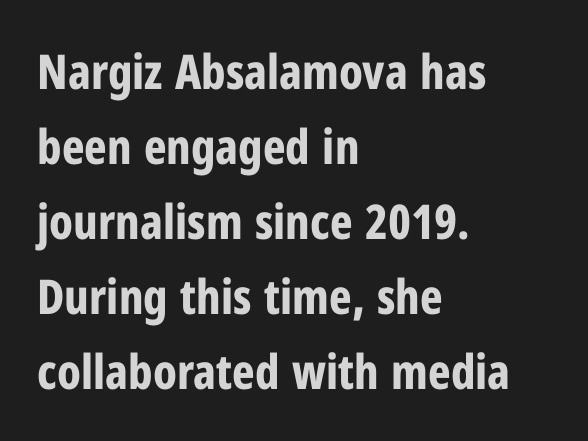
Q: Is the text bold? A: Yes.
Q: Is the text italic (slanted)? A: No, it is upright.
Q: Is the typeface a serif or a sans-serif typeface? A: Sans-serif.
Q: Is the text underlined? A: No.
Q: How is the paragraph aligned? A: Left-aligned.
Q: Is the spacing between letters normal or unusually wide? A: Normal.
Q: Is the spacing between lines tight, normal or loose? A: Normal.
Q: Width (condensed, normal, or wide)? A: Condensed.
Q: Stroke contrast? A: Low.
Q: x-height? A: Medium.
Q: Monospaced? A: No.
